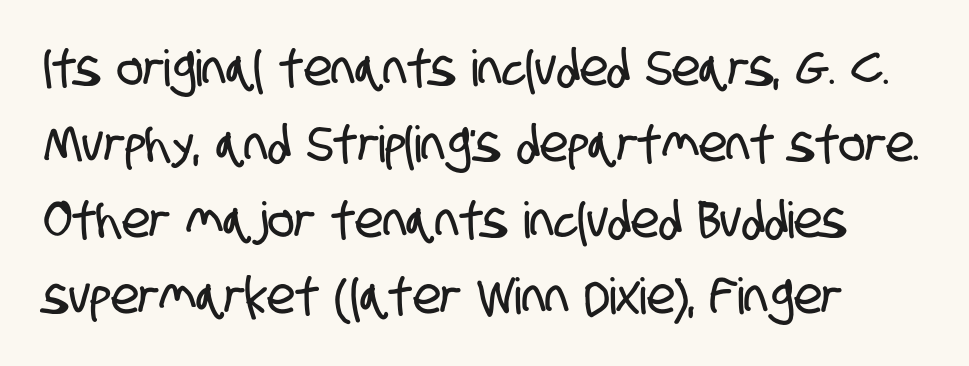
The glyphs are unaccompanied by any horizontal stroke below them. The characters display no serif detailing; their extremities are plain. Interline gaps are of average width in this sample. Is this a fixed-width face? No — the glyphs have proportional, varying widths. Characters follow at the spacing the type designer built in.
